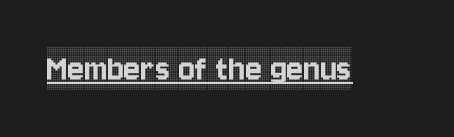
Q: Is the text italic (slanted)? A: No, it is upright.
Q: Is the typeface a serif or a sans-serif typeface? A: Serif.
Q: Is the text underlined? A: Yes.
Q: Is the spacing between letters normal or unusually wide? A: Normal.
Q: Width (condensed, normal, or wide)? A: Condensed.
Q: x-height? A: Large.
Q: Monospaced? A: No.
